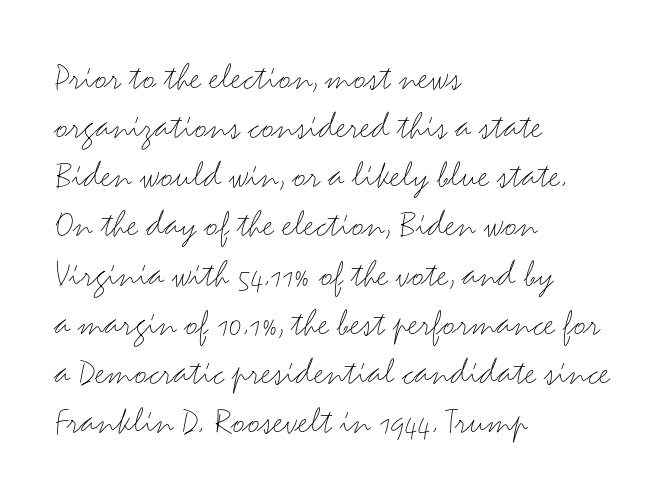
{"serif": "no", "bold": "no", "weight": "light", "width": "wide", "stroke_contrast": "medium", "x_height": "small", "monospaced": "no", "underline": "no", "align": "left", "line_spacing": "normal", "line_spacing_ratio": 1.26, "letter_spacing": "normal", "letter_spacing_em": 0.0, "glyph_px": 39}
